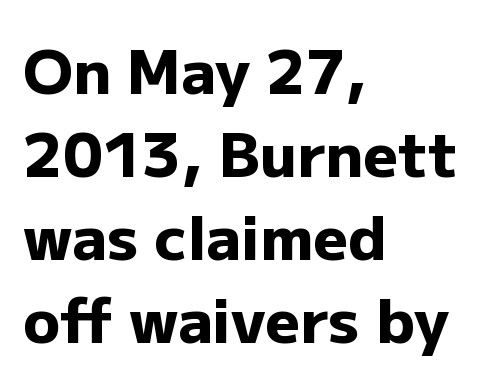
The image shows 61 px heavy sans-serif type, upright; set left-aligned, normal line spacing (1.36x), normal letter spacing, not underlined; low stroke contrast and a medium x-height.
